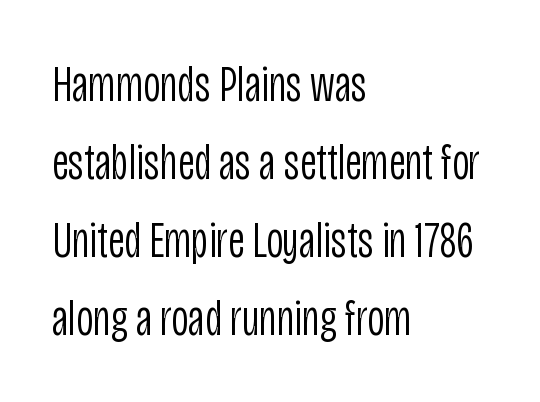
The image shows 52 px light, condensed sans-serif type, upright; set left-aligned, normal line spacing (1.5x), normal letter spacing, not underlined; low stroke contrast and a large x-height.
